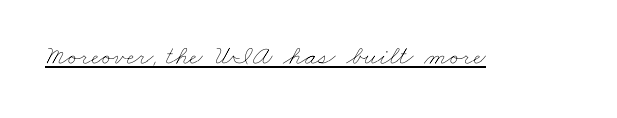
The image shows 27 px text type; set normal letter spacing, underlined.
